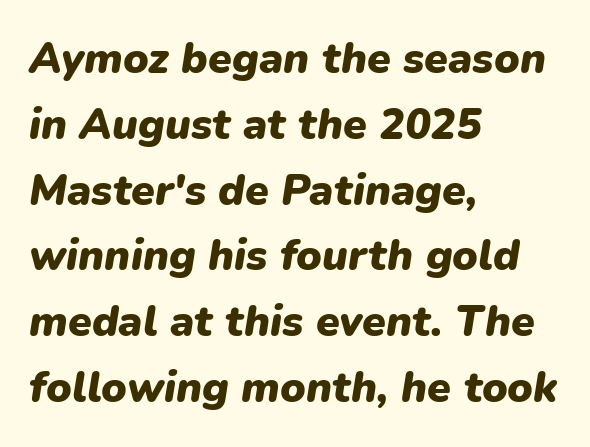
{"italic": "yes", "lean": "right", "slant_degrees": 9, "bold": "yes", "weight": "heavy", "width": "normal", "stroke_contrast": "low", "x_height": "medium", "monospaced": "no", "underline": "no", "align": "left", "line_spacing": "normal", "line_spacing_ratio": 1.53, "letter_spacing": "normal", "letter_spacing_em": 0.0, "glyph_px": 43}
